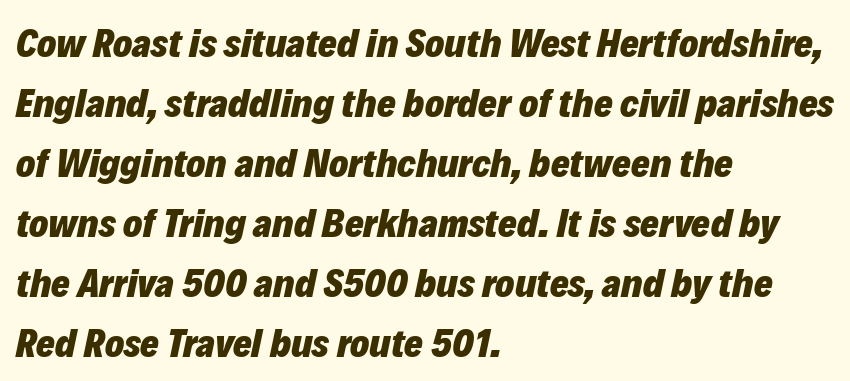
{"italic": "yes", "lean": "right", "slant_degrees": 12, "bold": "yes", "weight": "heavy", "width": "normal", "stroke_contrast": "low", "x_height": "medium", "monospaced": "no", "underline": "no", "align": "left", "line_spacing": "normal", "line_spacing_ratio": 1.5, "letter_spacing": "normal", "letter_spacing_em": 0.0, "glyph_px": 40}
